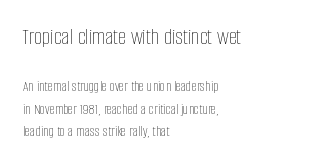
{"italic": "no", "bold": "no", "underline": "no", "align": "left", "line_spacing": "normal", "line_spacing_ratio": 1.53, "letter_spacing": "normal", "letter_spacing_em": 0.0, "larger_block": "first", "size_ratio": 1.53, "glyph_px": 23}
